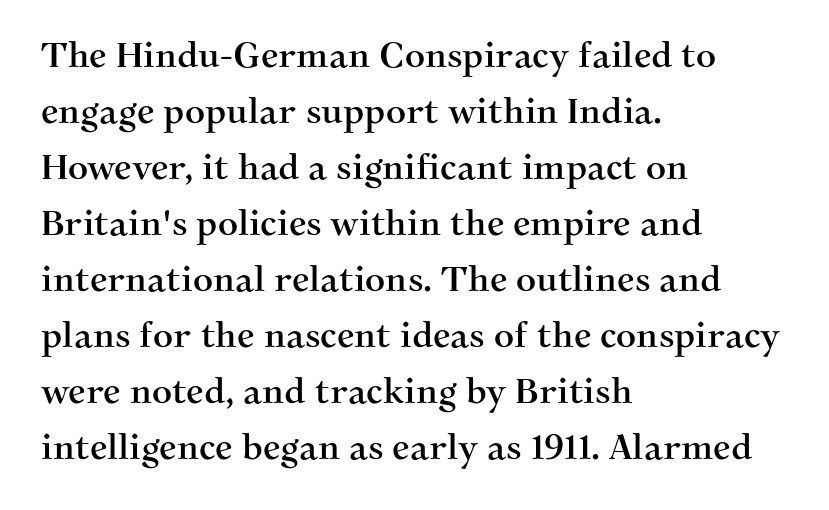
The image shows 35 px serif type, upright; set left-aligned, normal line spacing (1.6x), normal letter spacing, not underlined; medium stroke contrast and a medium x-height.
